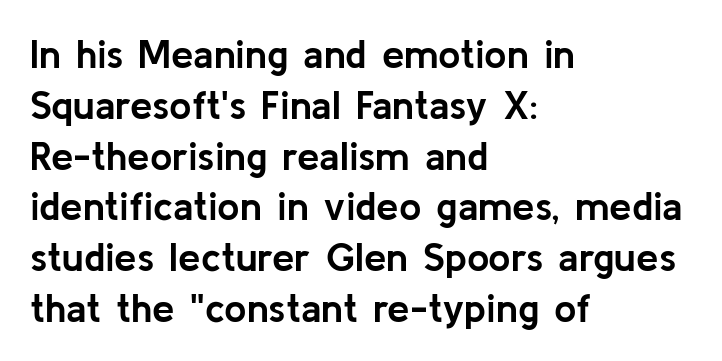
Q: Is the text bold? A: Yes.
Q: Is the text italic (slanted)? A: No, it is upright.
Q: Is the typeface a serif or a sans-serif typeface? A: Sans-serif.
Q: Is the text underlined? A: No.
Q: How is the paragraph aligned? A: Left-aligned.
Q: Is the spacing between letters normal or unusually wide? A: Normal.
Q: Is the spacing between lines tight, normal or loose? A: Normal.
Q: Width (condensed, normal, or wide)? A: Normal.
Q: Stroke contrast? A: Low.
Q: x-height? A: Medium.
Q: Monospaced? A: No.
